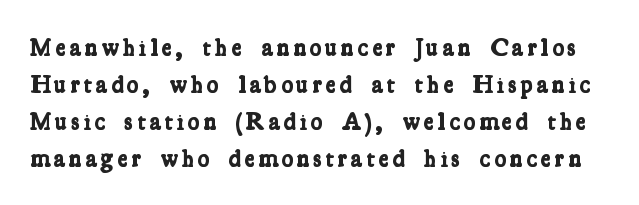
{"bold": "yes", "underline": "no", "line_spacing": "normal", "line_spacing_ratio": 1.48, "glyph_px": 25}
